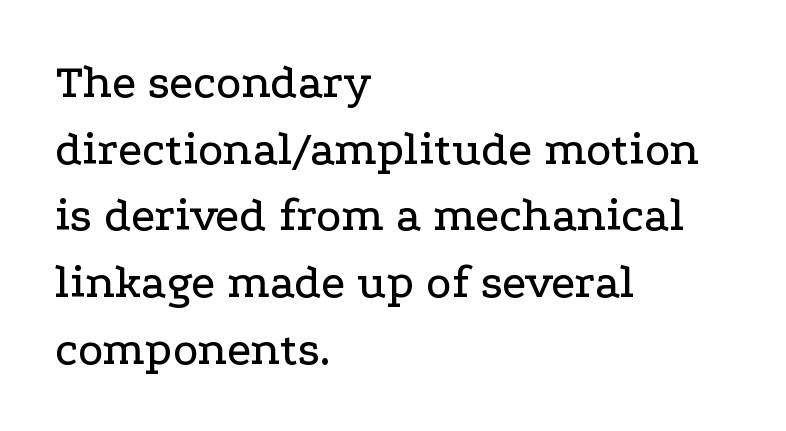
The image shows 48 px wide serif type, upright; set left-aligned, normal line spacing (1.39x), normal letter spacing, not underlined; low stroke contrast and a medium x-height.
